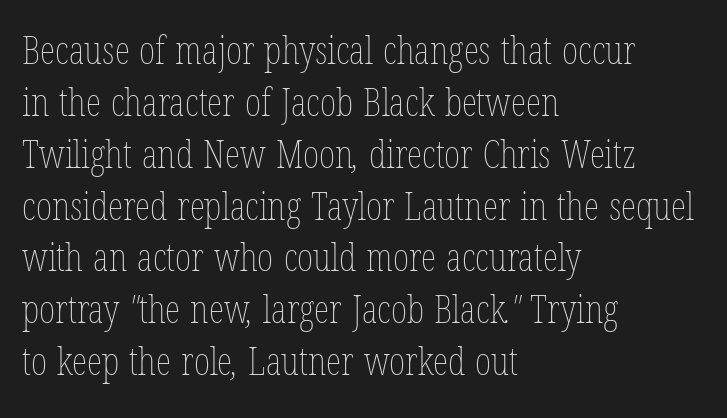
The image shows 39 px thin, condensed type; set left-aligned, normal line spacing (1.33x), normal letter spacing, not underlined; low stroke contrast and a medium x-height.
